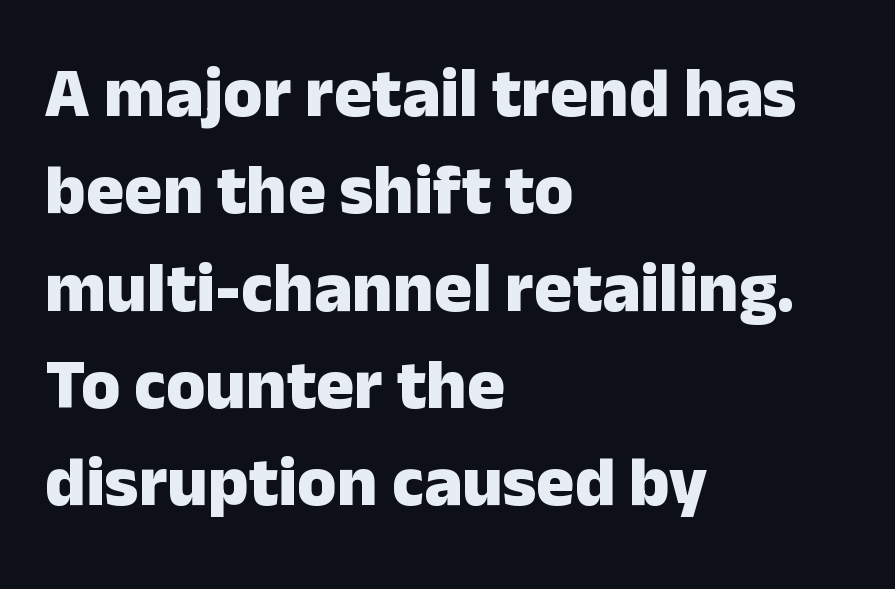
Q: Is the text bold? A: Yes.
Q: Is the text italic (slanted)? A: No, it is upright.
Q: Is the typeface a serif or a sans-serif typeface? A: Sans-serif.
Q: Is the text underlined? A: No.
Q: How is the paragraph aligned? A: Left-aligned.
Q: Is the spacing between letters normal or unusually wide? A: Normal.
Q: Is the spacing between lines tight, normal or loose? A: Normal.
Q: Width (condensed, normal, or wide)? A: Normal.
Q: Stroke contrast? A: Low.
Q: x-height? A: Medium.
Q: Monospaced? A: No.
